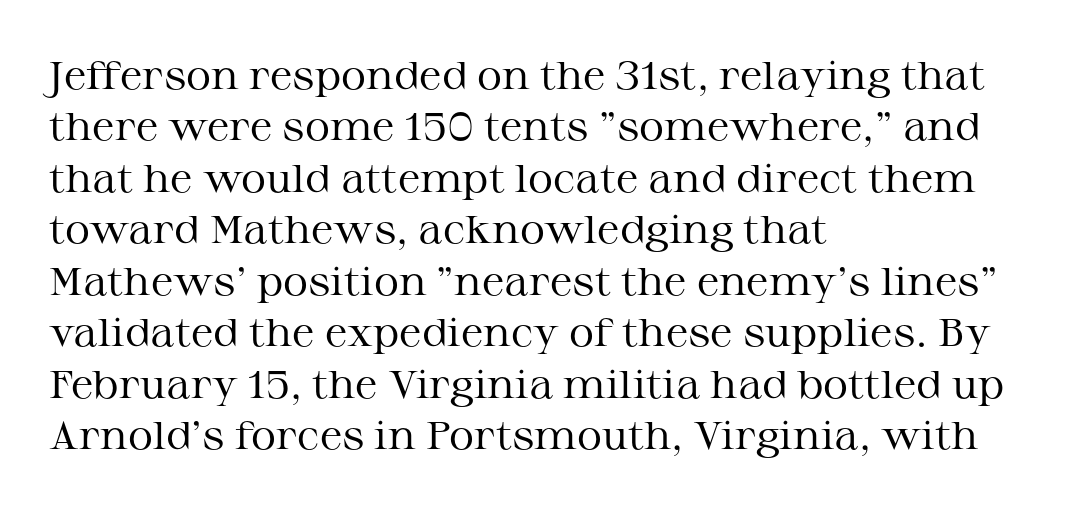
{"serif": "yes", "italic": "no", "bold": "no", "weight": "regular", "width": "wide", "stroke_contrast": "medium", "x_height": "medium", "monospaced": "no", "underline": "no", "align": "left", "line_spacing": "normal", "line_spacing_ratio": 1.32, "letter_spacing": "normal", "letter_spacing_em": 0.0, "glyph_px": 39}
